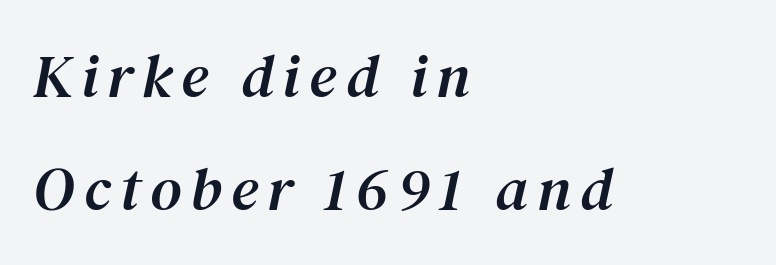
Short and long lines alike share a common starting point at left. A typesetter would call this proportional, since set widths differ per character. The text carries the slant typical of an italic or oblique font. Underline: absent. Stroke terminals: seriffed.
